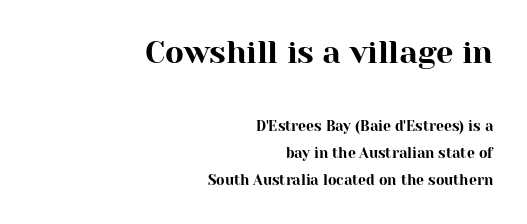
The image shows 31 px serif type, upright; set right-aligned, loose line spacing (1.92x), normal letter spacing, not underlined; the first (top) block is 2.21x larger; high stroke contrast and a medium x-height.
